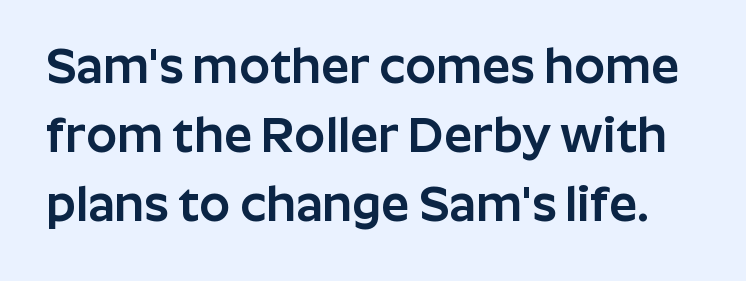
Q: Is the text italic (slanted)? A: No, it is upright.
Q: Is the typeface a serif or a sans-serif typeface? A: Sans-serif.
Q: Is the text underlined? A: No.
Q: Is the spacing between letters normal or unusually wide? A: Normal.
Q: Is the spacing between lines tight, normal or loose? A: Normal.
Q: Width (condensed, normal, or wide)? A: Normal.
Q: Stroke contrast? A: Low.
Q: x-height? A: Medium.
Q: Monospaced? A: No.
